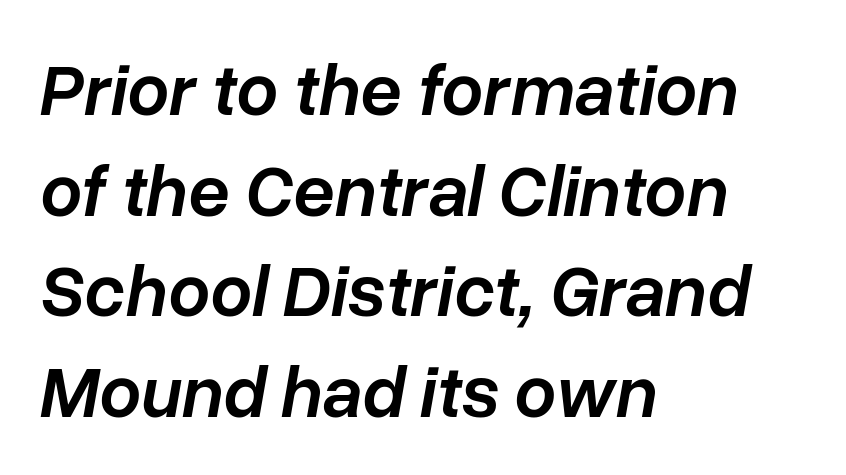
Note the varied advance widths — an 'i' is clearly narrower than an 'm'. The rag falls on the right side of this text block. Every character sits at an angle, as italics do. Honestly, the letter spacing is just normal — you wouldn't notice it. The string is rendered with underlining switched off.
